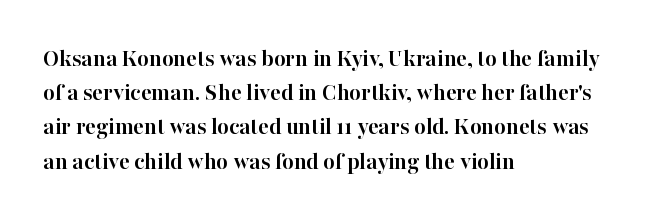
Q: Is the text bold? A: Yes.
Q: Is the text italic (slanted)? A: No, it is upright.
Q: Is the text underlined? A: No.
Q: How is the paragraph aligned? A: Left-aligned.
Q: Is the spacing between letters normal or unusually wide? A: Normal.
Q: Is the spacing between lines tight, normal or loose? A: Normal.
